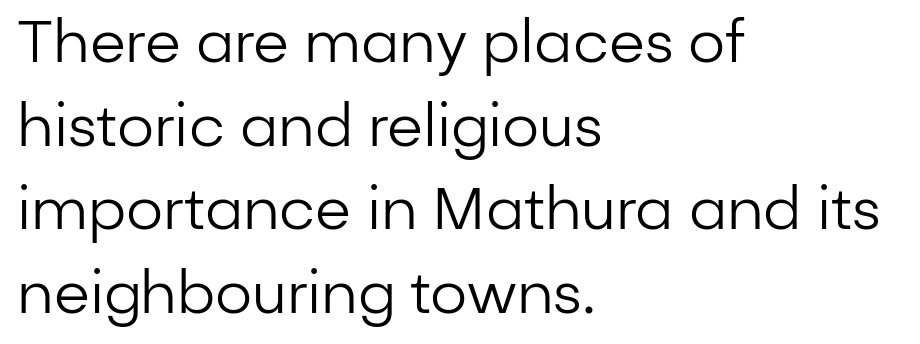
Q: Is the text bold? A: No.
Q: Is the text italic (slanted)? A: No, it is upright.
Q: Is the typeface a serif or a sans-serif typeface? A: Sans-serif.
Q: Is the text underlined? A: No.
Q: How is the paragraph aligned? A: Left-aligned.
Q: Is the spacing between letters normal or unusually wide? A: Normal.
Q: Is the spacing between lines tight, normal or loose? A: Normal.
Q: Width (condensed, normal, or wide)? A: Normal.
Q: Stroke contrast? A: Low.
Q: x-height? A: Medium.
Q: Monospaced? A: No.
